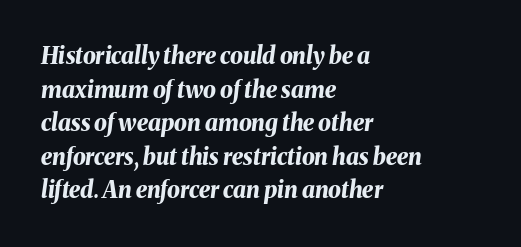
The image shows 23 px bold type, italic (leaning right); set left-aligned, normal line spacing (1.46x), normal letter spacing, not underlined.
